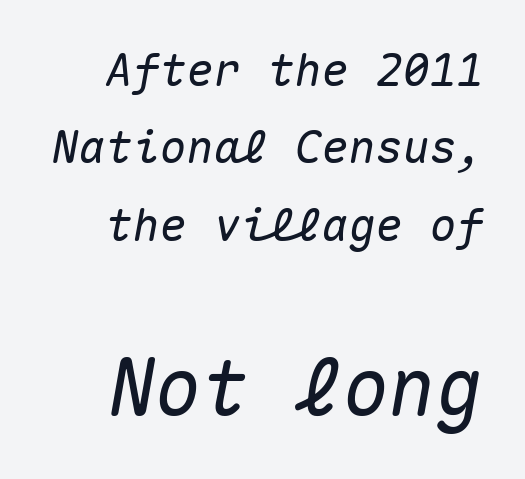
{"italic": "yes", "lean": "right", "slant_degrees": 10, "width": "normal", "stroke_contrast": "medium", "x_height": "medium", "monospaced": "yes", "underline": "no", "align": "right", "line_spacing_ratio": 1.72, "letter_spacing": "normal", "letter_spacing_em": 0.0, "larger_block": "second", "size_ratio": 1.73, "glyph_px": 78}
